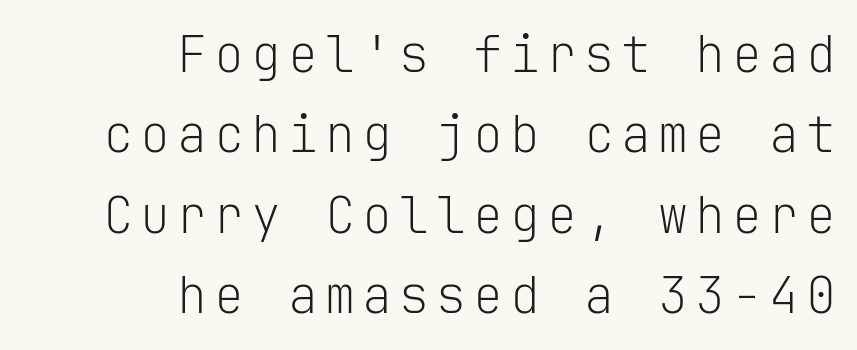
Check where the strokes stop: nothing finishes them off — pure sans. Check the space under the baseline: it is left empty. Rendered with straight, roman letterforms. Bold? No — there's no thickening of the strokes. The lines are quadded right. The face used here is monospaced, like something from a code editor.
